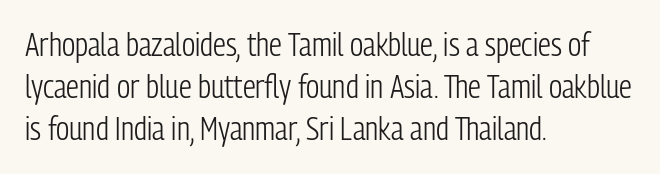
No italicization has been applied; the sample stays upright. These lines are rendered in a variable-pitch font. The font sits on the lighter half of the weight spectrum, regular included. Grotesque or geometric, the face here clearly has no serifs.
